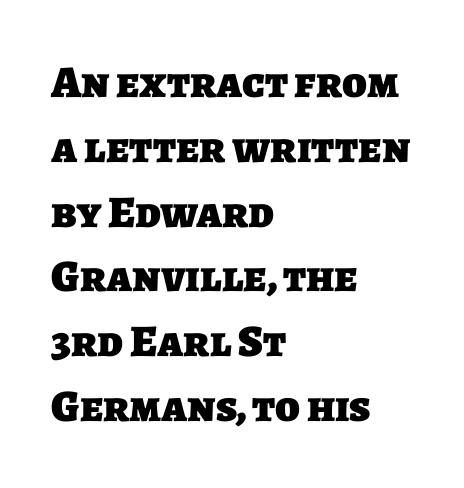
This sample has the flowing, uneven cadence of proportional lettering. The compositor pushed each line to the left boundary. Heavy, bold letterforms. The font family rendered here belongs to the sans-serif group.
